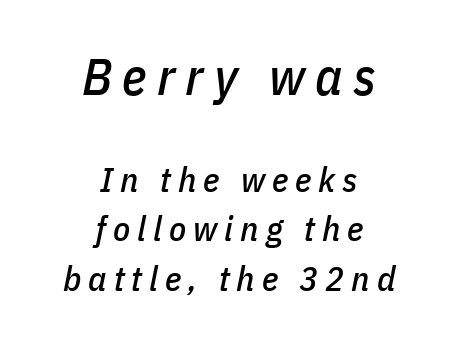
{"italic": "yes", "lean": "right", "slant_degrees": 11, "width": "condensed", "stroke_contrast": "low", "x_height": "medium", "monospaced": "no", "underline": "no", "align": "center", "line_spacing": "normal", "line_spacing_ratio": 1.41, "letter_spacing": "wide", "letter_spacing_em": 0.2, "larger_block": "first", "size_ratio": 1.49, "glyph_px": 52}
